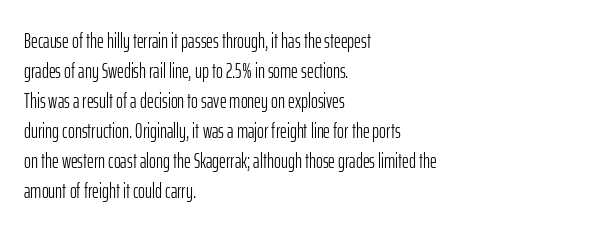
The image shows 21 px text type, upright; set left-aligned, normal line spacing (1.43x), normal letter spacing, not underlined.
